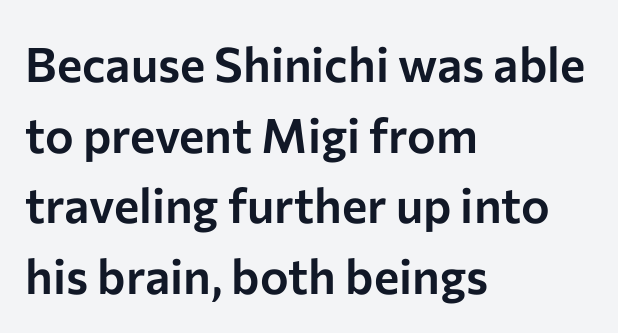
Q: Is the text italic (slanted)? A: No, it is upright.
Q: Is the typeface a serif or a sans-serif typeface? A: Sans-serif.
Q: Is the text underlined? A: No.
Q: How is the paragraph aligned? A: Left-aligned.
Q: Is the spacing between letters normal or unusually wide? A: Normal.
Q: Is the spacing between lines tight, normal or loose? A: Normal.
Q: Width (condensed, normal, or wide)? A: Normal.
Q: Stroke contrast? A: Low.
Q: x-height? A: Medium.
Q: Monospaced? A: No.
